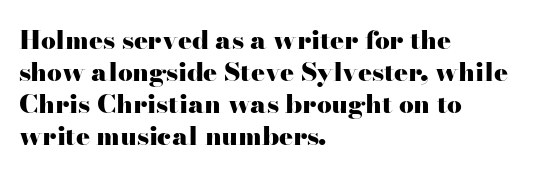
{"italic": "no", "bold": "yes", "underline": "no", "align": "left", "line_spacing_ratio": 1.23, "letter_spacing": "normal", "letter_spacing_em": 0.0, "glyph_px": 26}
